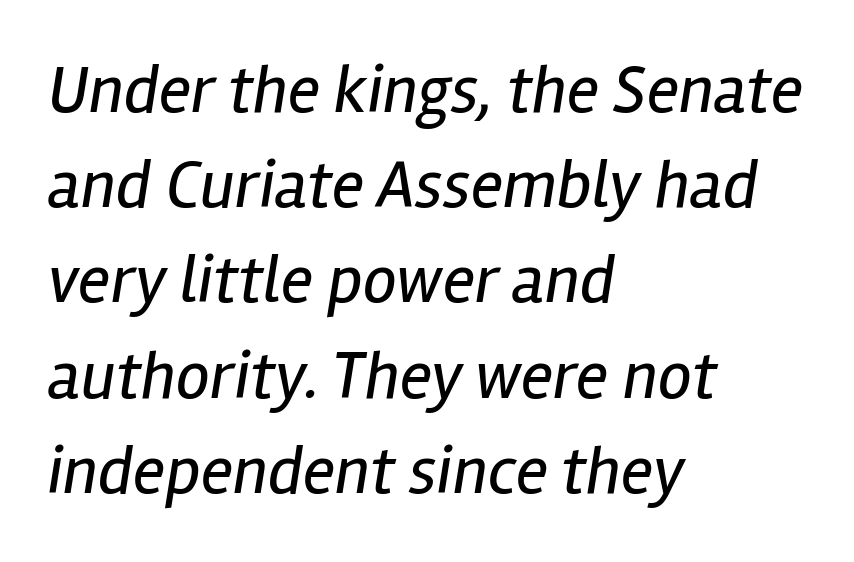
Does the leading feel generous? No, just average. Letter spacing: default. In CSS terms this would be text-align: left. The letterforms sit at book weight or below.
